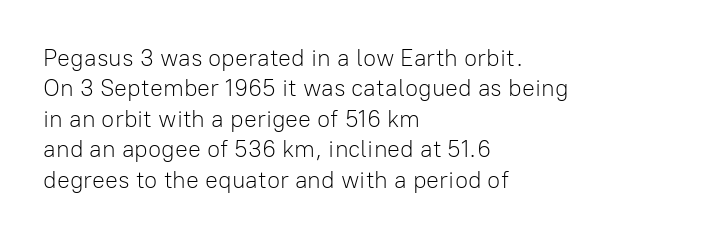
The type sits square on the baseline with zero lean. Only glyphs here, with clear space below each row. This sample is left-justified, so line endings fall wherever the words run out. Nothing unusual about the tracking: characters are spaced as the font intends. No extra ink here — the face is not bold.
